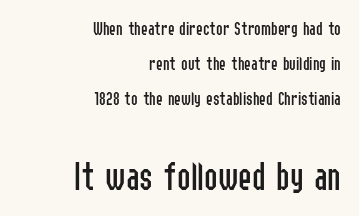
{"serif": "no", "italic": "no", "bold": "no", "weight": "regular", "width": "condensed", "stroke_contrast": "low", "x_height": "medium", "monospaced": "no", "underline": "no", "align": "right", "line_spacing_ratio": 1.74, "letter_spacing": "normal", "letter_spacing_em": 0.0, "larger_block": "second", "size_ratio": 2.05, "glyph_px": 41}
